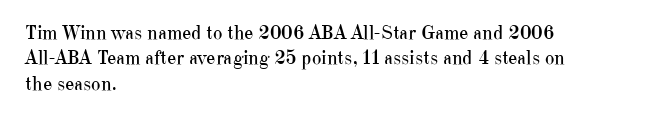
Q: Is the text bold? A: No.
Q: Is the text italic (slanted)? A: No, it is upright.
Q: Is the text underlined? A: No.
Q: How is the paragraph aligned? A: Left-aligned.
Q: Is the spacing between letters normal or unusually wide? A: Normal.
Q: Is the spacing between lines tight, normal or loose? A: Normal.
